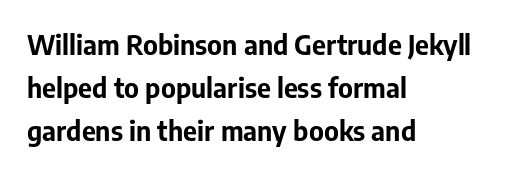
{"italic": "no", "bold": "yes", "underline": "no", "align": "left", "line_spacing": "normal", "line_spacing_ratio": 1.59, "letter_spacing": "normal", "letter_spacing_em": 0.0, "glyph_px": 27}
